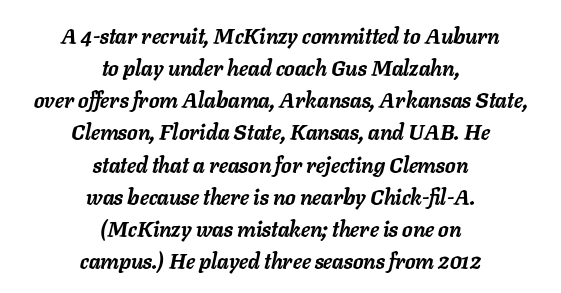
Summary of weight: heavy, a full bold. A normal amount of white space separates one row of letters from the next. The axis of the letterforms is tilted away from vertical. The passage shown has conventional tracking throughout. The text block is weighted toward neither margin, spreading evenly from the middle.
